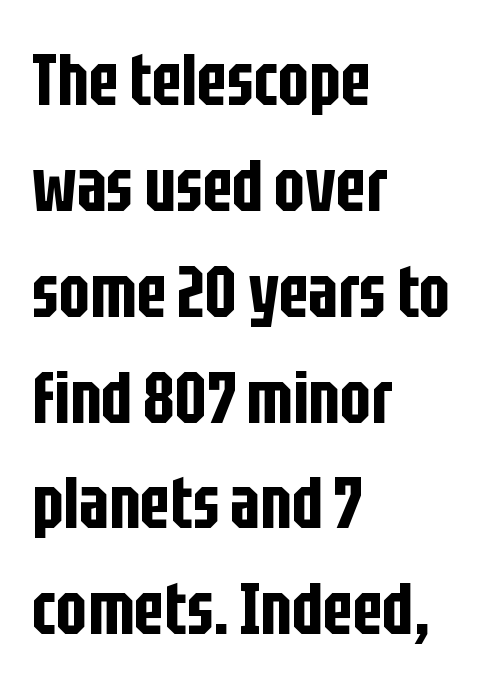
The image shows 73 px condensed sans-serif type, upright; set left-aligned, normal line spacing (1.45x), normal letter spacing, not underlined; low stroke contrast and a large x-height.
